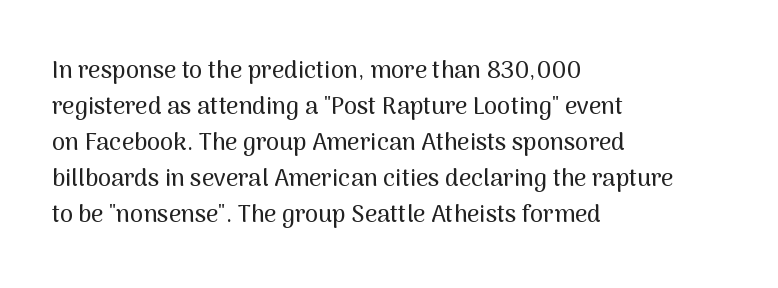
Q: Is the text italic (slanted)? A: No, it is upright.
Q: Is the text underlined? A: No.
Q: How is the paragraph aligned? A: Left-aligned.
Q: Is the spacing between letters normal or unusually wide? A: Normal.
Q: Is the spacing between lines tight, normal or loose? A: Normal.
